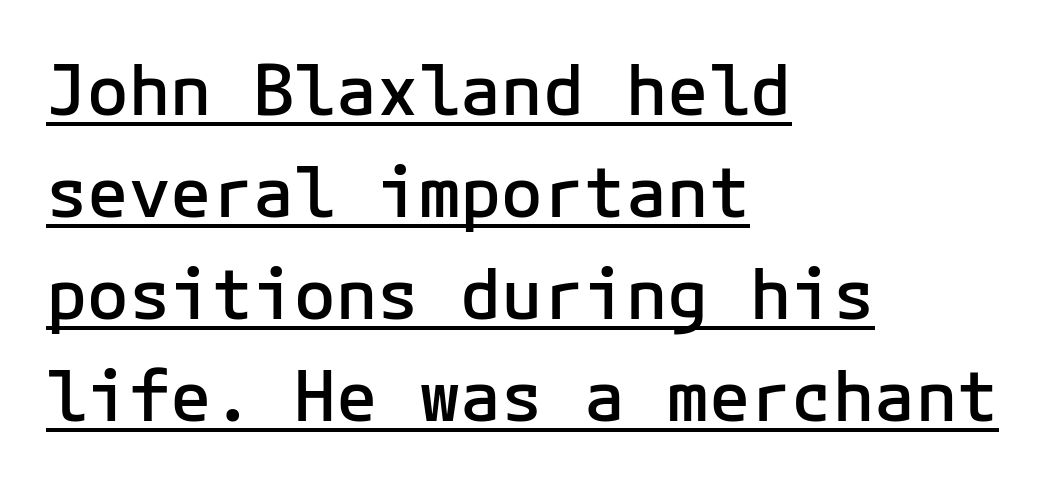
{"serif": "no", "italic": "no", "bold": "semi", "weight": "semibold", "width": "normal", "stroke_contrast": "low", "x_height": "medium", "monospaced": "yes", "underline": "yes", "align": "left", "line_spacing": "normal", "line_spacing_ratio": 1.48, "letter_spacing": "normal", "letter_spacing_em": 0.0, "glyph_px": 69}
